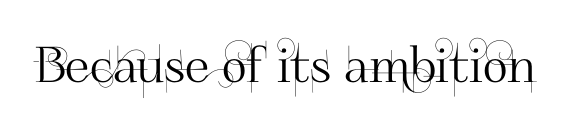
Only glyphs here, with clear space below each row. Examine the stroke ends and you'll find no serifs. Observe the ordinary spacing: letters are neighbours, not strangers. A typesetter would call this proportional, since set widths differ per character. Characters remain perfectly vertical along every line.
